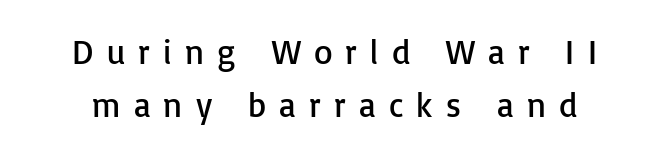
Decoration check: the copy has no underline. Students, note that the glyphs here are deliberately spaced far apart. The letters look calm and open, with moderate or lighter stems. The typeface chosen for these lines omits serifs.
